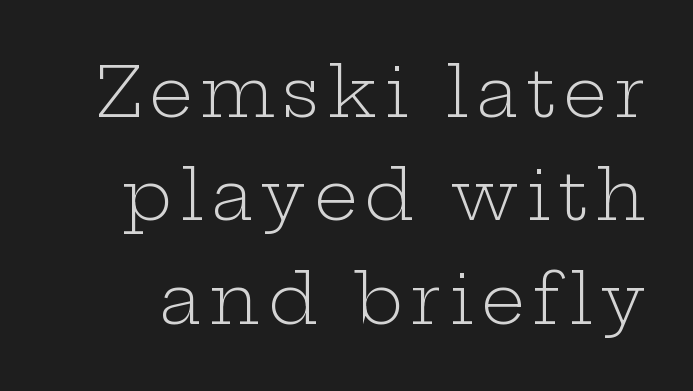
{"serif": "yes", "italic": "no", "bold": "no", "weight": "light", "width": "wide", "stroke_contrast": "low", "x_height": "medium", "monospaced": "no", "underline": "no", "line_spacing": "normal", "line_spacing_ratio": 1.5, "glyph_px": 69}
